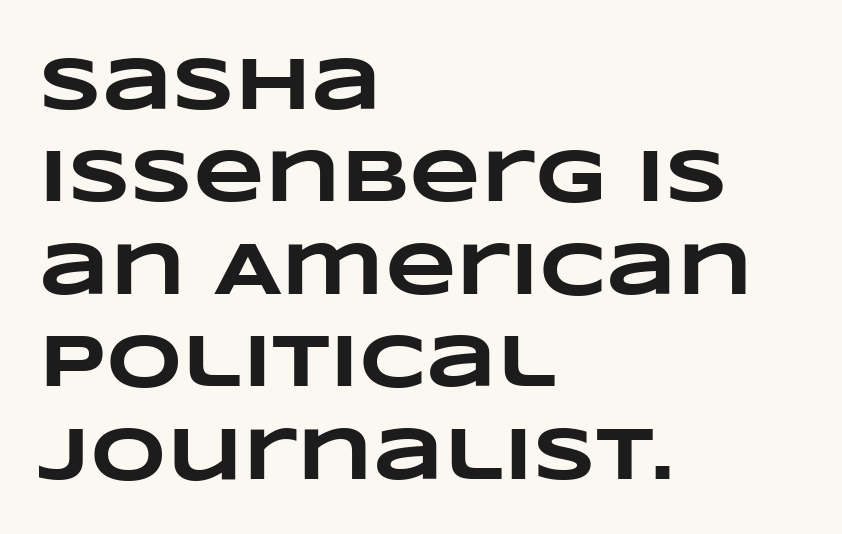
{"bold": "yes", "weight": "heavy", "width": "wide", "stroke_contrast": "low", "x_height": "large", "monospaced": "no", "underline": "no", "align": "left", "line_spacing": "normal", "line_spacing_ratio": 1.25, "letter_spacing": "normal", "letter_spacing_em": 0.0, "glyph_px": 74}
